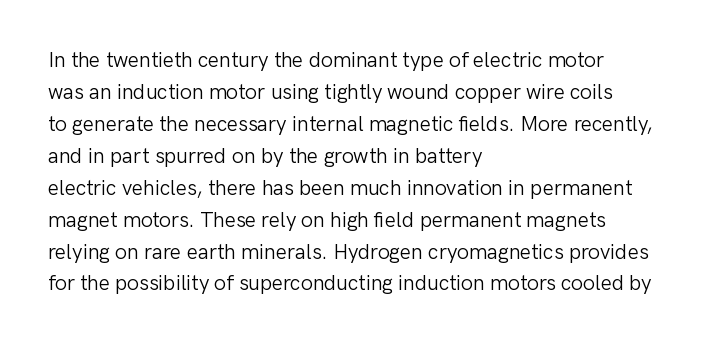
The image shows 21 px text type, upright; set left-aligned, normal line spacing (1.52x), normal letter spacing, not underlined.
